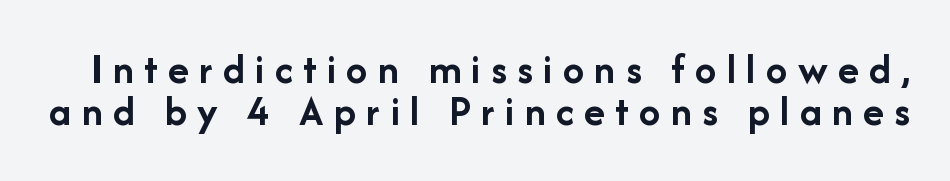
The rendering uses natural spacing where letterforms have individual widths. Summary of weight: heavy, a full bold. Unlike a traditional serif, this face leaves its strokes unadorned. The area under the type is left untouched. The letters are spread apart with noticeably loose tracking.
